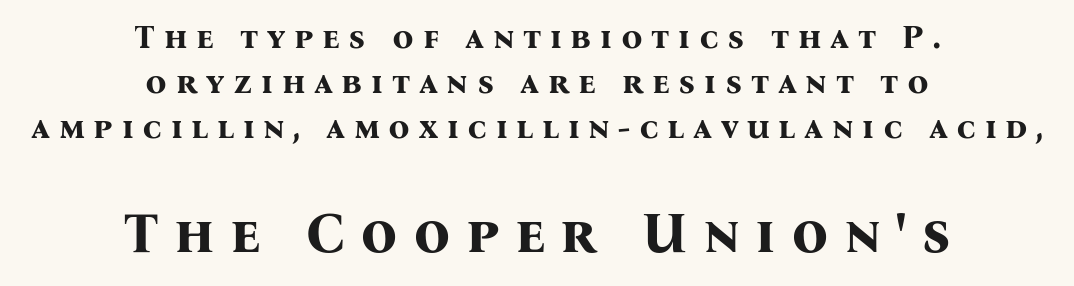
{"serif": "yes", "italic": "no", "bold": "yes", "weight": "bold", "width": "normal", "stroke_contrast": "medium", "x_height": "medium", "monospaced": "no", "underline": "no", "align": "center", "line_spacing": "normal", "line_spacing_ratio": 1.37, "letter_spacing": "wide", "letter_spacing_em": 0.26, "larger_block": "second", "size_ratio": 1.73, "glyph_px": 57}
